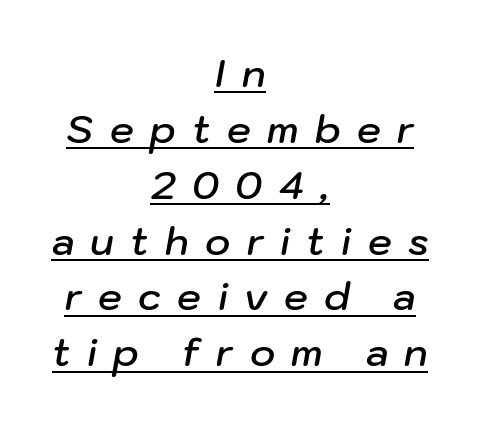
Q: Is the text bold? A: Semi-bold.
Q: Is the text italic (slanted)? A: Yes, it leans right by about 10 degrees.
Q: Is the text underlined? A: Yes.
Q: How is the paragraph aligned? A: Centered.
Q: Is the spacing between letters normal or unusually wide? A: Unusually wide.
Q: Is the spacing between lines tight, normal or loose? A: Normal.
Q: Width (condensed, normal, or wide)? A: Normal.
Q: Stroke contrast? A: Low.
Q: x-height? A: Medium.
Q: Monospaced? A: No.
